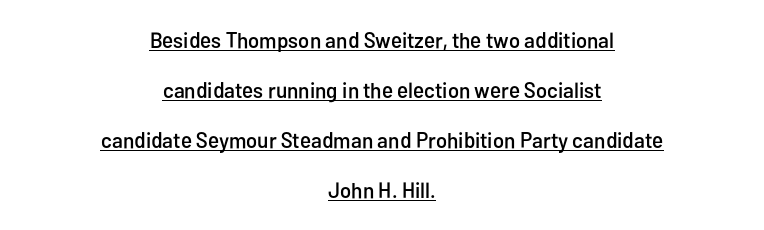
The image shows 22 px text type, upright; set centered, loose line spacing (2.28x), normal letter spacing, underlined.
